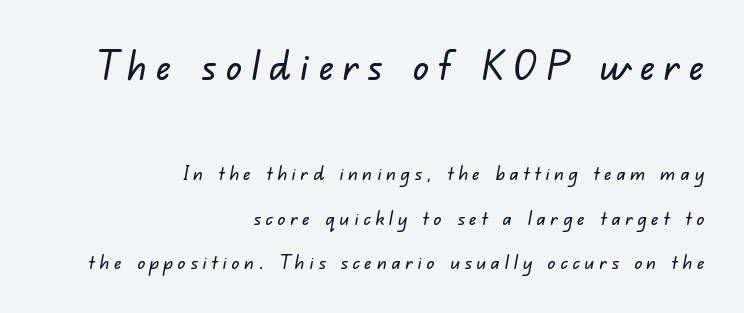
A student would call this right alignment; a typographer would say flush right, rag left. A bare baseline throughout the passage. In terms of leading, this rendering errs on the spacious side. The passage shown is typed in a proportional face where columns would drift.
